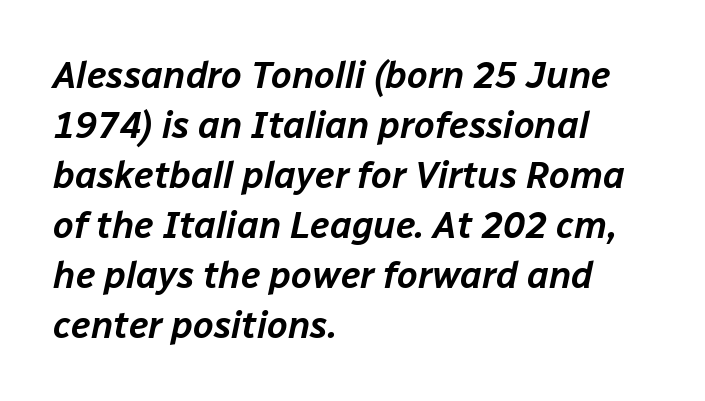
The image shows 37 px text type, italic (leaning right); set left-aligned, normal line spacing (1.35x), normal letter spacing, not underlined; low stroke contrast and a medium x-height.
